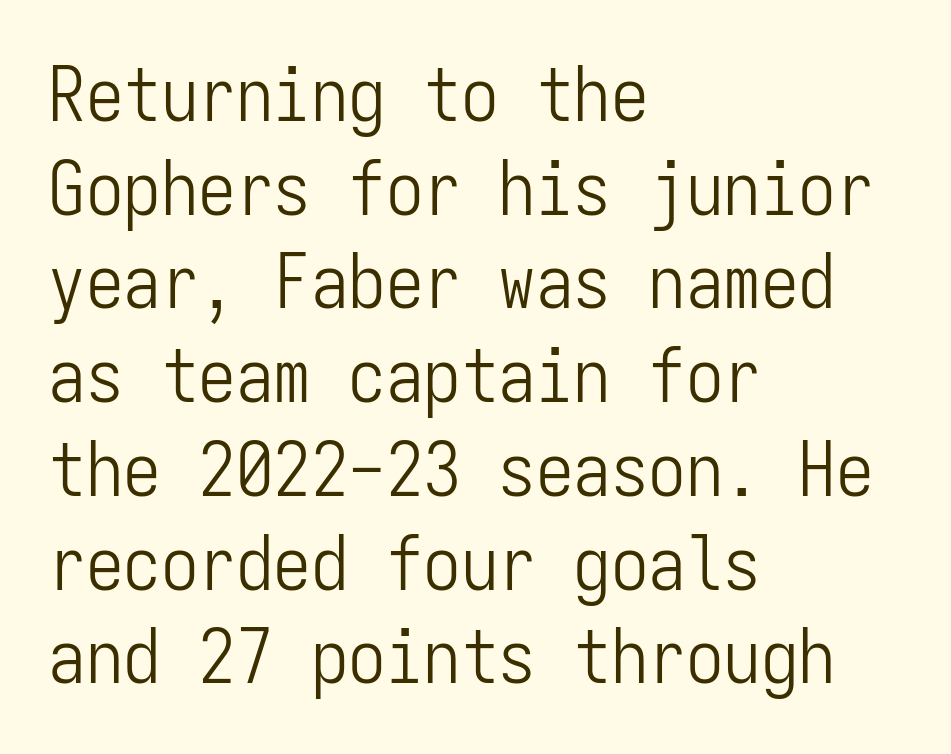
{"serif": "no", "italic": "no", "bold": "no", "weight": "light", "width": "condensed", "stroke_contrast": "low", "x_height": "medium", "monospaced": "yes", "underline": "no", "align": "left", "line_spacing": "normal", "line_spacing_ratio": 1.25, "letter_spacing": "normal", "letter_spacing_em": 0.0, "glyph_px": 75}
